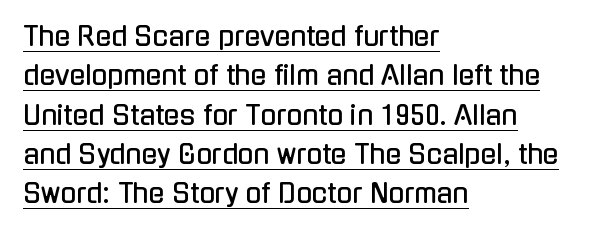
Italic? Not at all — the glyphs are vertical. The typesetter chose a ragged-right arrangement here. The passage shown stacks its lines at a standard gap. Has an underline been added? It has. Letter spacing: default.
